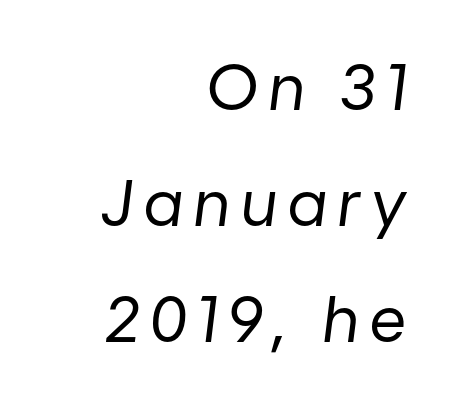
{"italic": "yes", "lean": "right", "slant_degrees": 7, "bold": "no", "weight": "regular", "width": "normal", "stroke_contrast": "low", "x_height": "medium", "monospaced": "no", "underline": "no", "align": "right", "line_spacing_ratio": 1.84, "glyph_px": 63}
